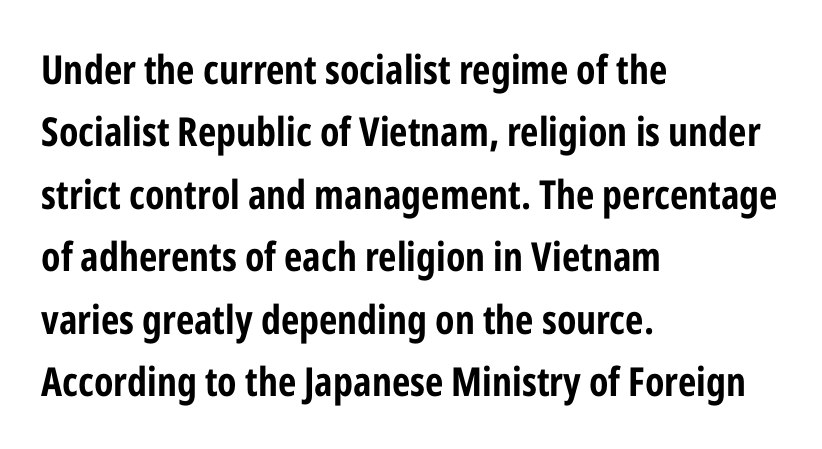
Designer's note — italics off, roman on. Heavy-handed strokes throughout: this text is bold. The glyphs in this specimen are sans serif. Short note: letters normally spaced. Baseline-to-baseline distance is the conventional proportion of letter height.
